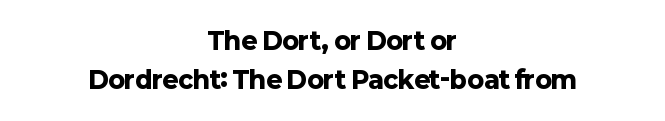
Unlike italic type, these characters show no tilt at all. If you folded the block vertically in half, each line would mirror itself in length. Weight: bold. You could call the tracking neutral — neither tight nor loose. Leading: standard. Only glyphs here, with clear space below each row.
